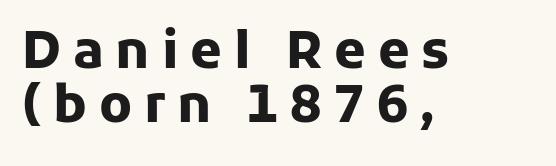
Q: Is the text bold? A: Yes.
Q: Is the text italic (slanted)? A: No, it is upright.
Q: Is the typeface a serif or a sans-serif typeface? A: Sans-serif.
Q: Is the text underlined? A: No.
Q: How is the paragraph aligned? A: Left-aligned.
Q: Is the spacing between letters normal or unusually wide? A: Unusually wide.
Q: Is the spacing between lines tight, normal or loose? A: Tight.
Q: Width (condensed, normal, or wide)? A: Normal.
Q: Stroke contrast? A: Low.
Q: x-height? A: Medium.
Q: Monospaced? A: No.
